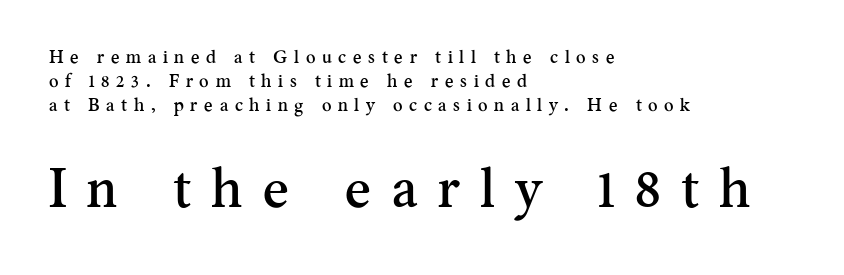
Lines of text with bare space underneath. Whoever set this chose a conventional vertical rhythm. Is the lower block the larger one? Yes — the lower block carries the bigger type. Proportional: the letters do not fall into vertical columns. Look at the bottom of the vertical strokes: they flare into serifs here.
